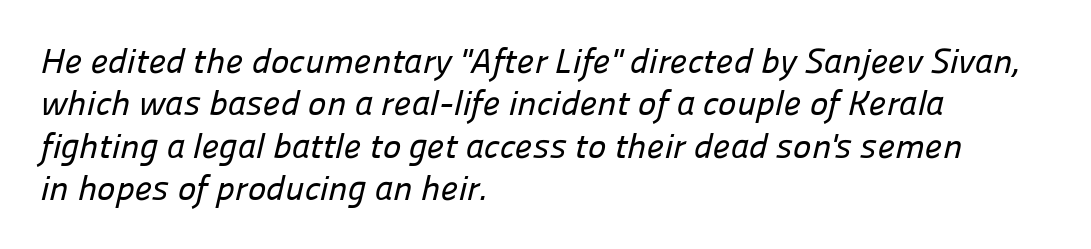
The letters advance in unequal steps, a hallmark of proportional type. Has an underline been added? It has not. In CSS terms this would be text-align: left. Each letter's strokes conclude bluntly, with no projecting serifs. No extra tracking has been applied to these lines.
